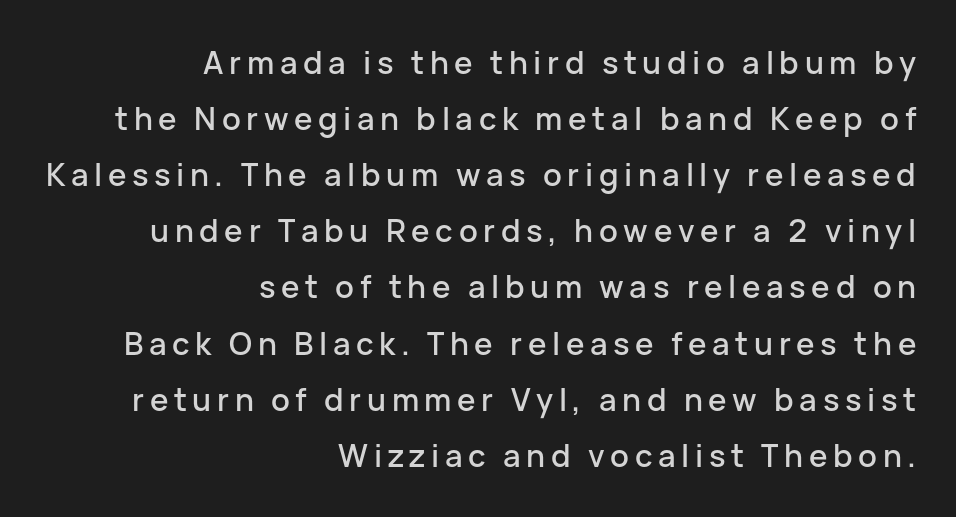
Ascenders rise straight up at ninety degrees. Font category for this specimen: sans-serif. Letters rest on an invisible, unmarked baseline. One-word summary of the alignment: right.
